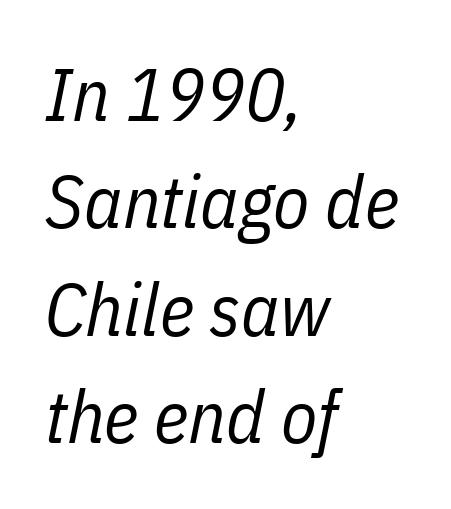
Yep, that's italic — everything's leaning. The face used here is rendered with its standard letterfit. This rendering features lettering with no underline. The font sits on the lighter half of the weight spectrum, regular included.
